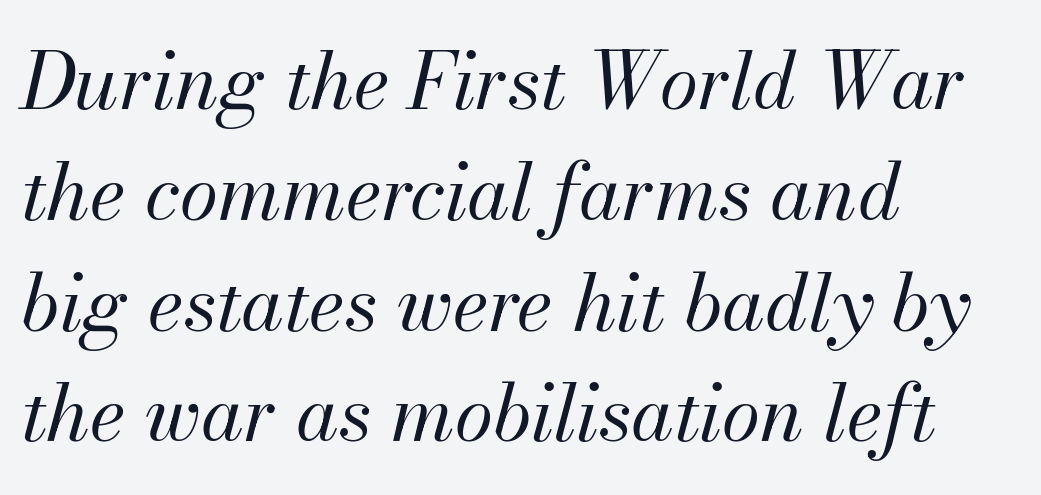
{"italic": "yes", "lean": "right", "slant_degrees": 13, "bold": "no", "weight": "regular", "width": "normal", "stroke_contrast": "medium", "x_height": "small", "monospaced": "no", "underline": "no", "align": "left", "line_spacing": "normal", "line_spacing_ratio": 1.42, "letter_spacing": "normal", "letter_spacing_em": 0.0, "glyph_px": 78}
